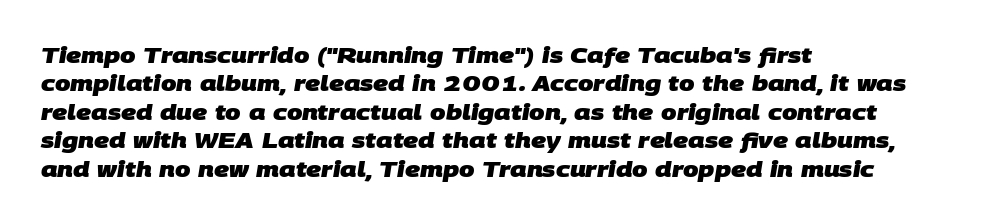
The image shows 22 px bold type; set left-aligned, normal line spacing (1.29x), normal letter spacing, not underlined.
